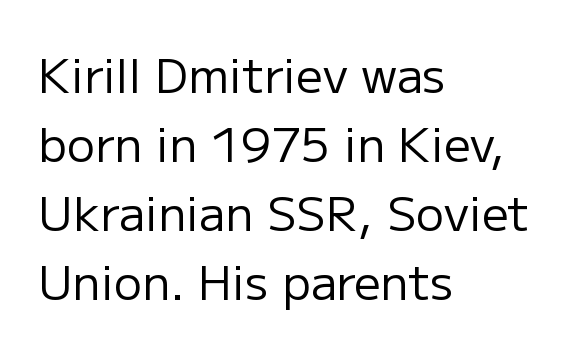
Q: Is the text bold? A: No.
Q: Is the text italic (slanted)? A: No, it is upright.
Q: Is the typeface a serif or a sans-serif typeface? A: Sans-serif.
Q: Is the text underlined? A: No.
Q: How is the paragraph aligned? A: Left-aligned.
Q: Is the spacing between letters normal or unusually wide? A: Normal.
Q: Is the spacing between lines tight, normal or loose? A: Normal.
Q: Width (condensed, normal, or wide)? A: Normal.
Q: Stroke contrast? A: Low.
Q: x-height? A: Medium.
Q: Monospaced? A: No.
